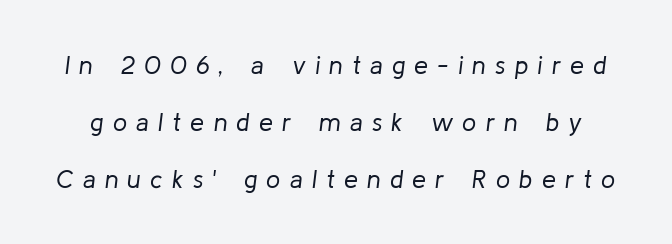
The image shows 25 px text type, italic (leaning right); set loose line spacing (2.28x), unusually wide letter spacing (+0.37 em), not underlined.
